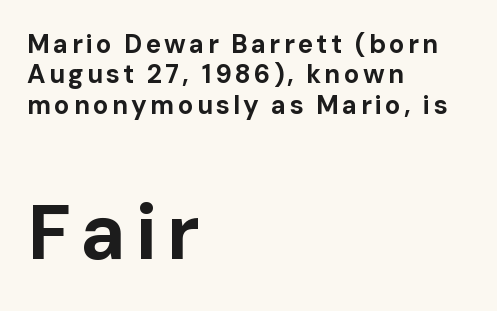
Q: Is the text bold? A: Yes.
Q: Is the text italic (slanted)? A: No, it is upright.
Q: Is the typeface a serif or a sans-serif typeface? A: Sans-serif.
Q: Is the text underlined? A: No.
Q: How is the paragraph aligned? A: Left-aligned.
Q: Which block of text is set in a larger size, the first (top) or the second (bottom)? A: The second (bottom) one.
Q: Width (condensed, normal, or wide)? A: Normal.
Q: Stroke contrast? A: Low.
Q: x-height? A: Medium.
Q: Monospaced? A: No.
